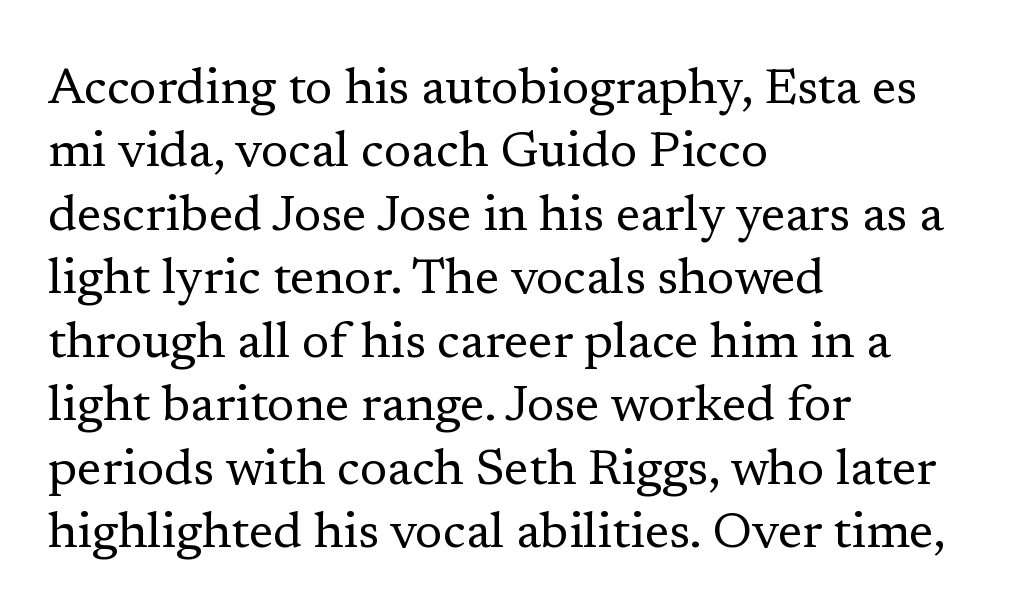
{"serif": "yes", "italic": "no", "bold": "no", "weight": "regular", "width": "normal", "stroke_contrast": "low", "x_height": "medium", "monospaced": "no", "underline": "no", "align": "left", "line_spacing": "normal", "line_spacing_ratio": 1.27, "letter_spacing": "normal", "letter_spacing_em": 0.0, "glyph_px": 50}
